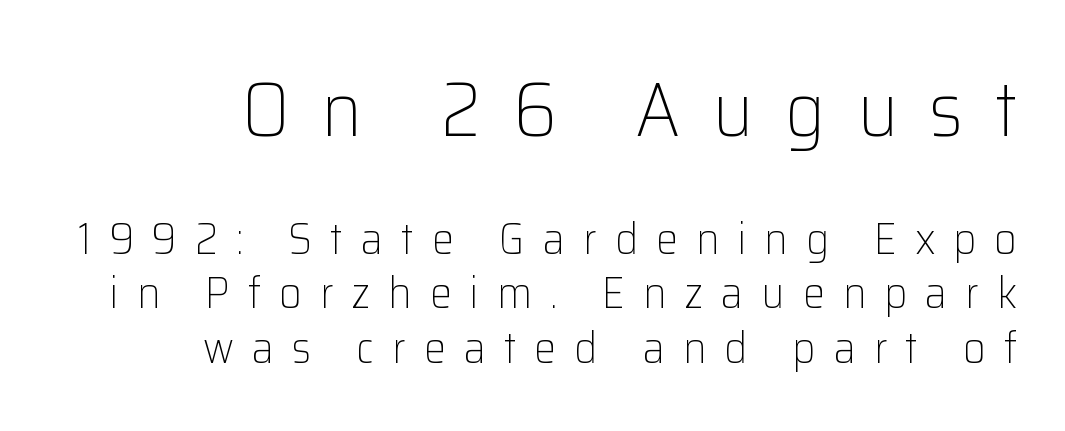
Layout note: lines flush right. These lines are rendered in a variable-pitch font. A bare baseline throughout the passage. Spacing between characters has been opened up far beyond the box default. To sum up the face: it is a sans, with no serifs.
